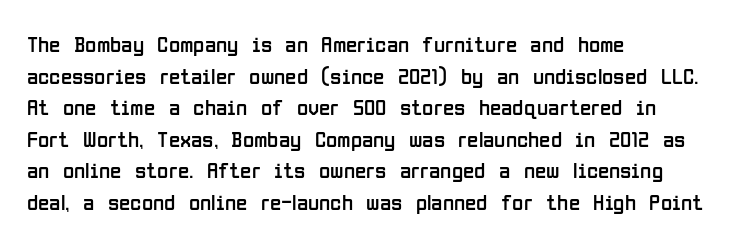
{"italic": "no", "bold": "no", "underline": "no", "align": "left", "line_spacing": "normal", "line_spacing_ratio": 1.37, "letter_spacing": "normal", "letter_spacing_em": 0.0, "glyph_px": 23}
